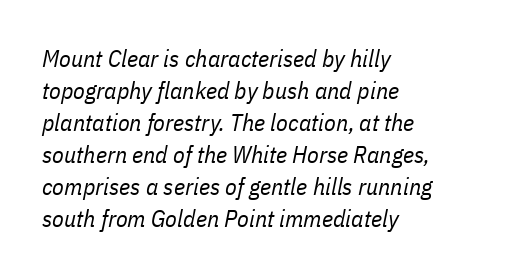
{"italic": "yes", "lean": "right", "slant_degrees": 11, "bold": "no", "underline": "no", "align": "left", "line_spacing": "normal", "line_spacing_ratio": 1.33, "letter_spacing": "normal", "letter_spacing_em": 0.0, "glyph_px": 24}
